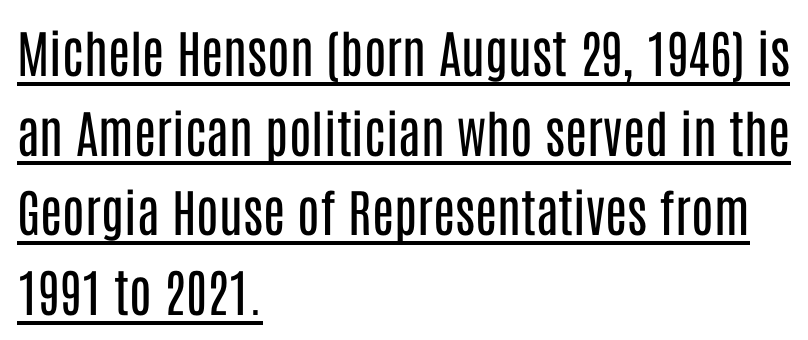
{"serif": "no", "italic": "no", "bold": "no", "weight": "regular", "width": "condensed", "stroke_contrast": "low", "x_height": "large", "monospaced": "no", "underline": "yes", "align": "left", "line_spacing": "normal", "line_spacing_ratio": 1.56, "letter_spacing": "normal", "letter_spacing_em": 0.0, "glyph_px": 51}
